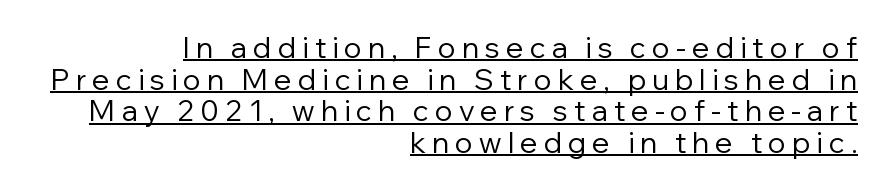
Every character sits straight up, as roman type does. Closely set lines give the paragraph a compact silhouette. Each stroke keeps to a modest, everyday thickness or less. Does extra space separate the letters? Yes, quite a lot of it. Looks like regular typesetting: each glyph gets only the width it needs.
